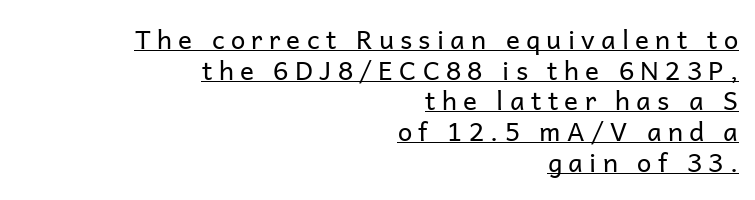
Q: Is the text bold? A: No.
Q: Is the text italic (slanted)? A: No, it is upright.
Q: Is the text underlined? A: Yes.
Q: How is the paragraph aligned? A: Right-aligned.
Q: Is the spacing between letters normal or unusually wide? A: Unusually wide.
